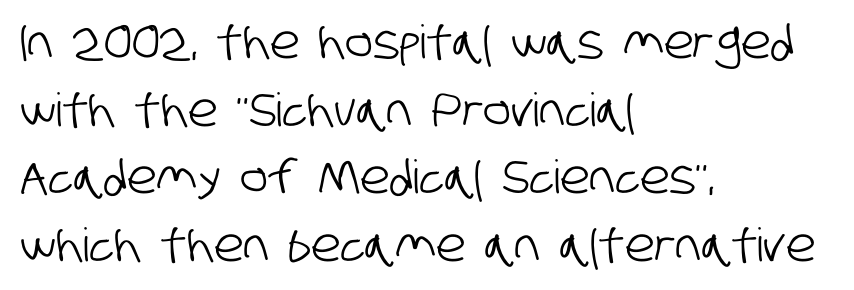
The passage shown stacks its lines at a standard gap. Standard letterfit; no display-style spreading of the glyphs. Quick note: underline off. Is this a sans? Yes — the strokes have no serifs. The paragraph has a hard left edge and a soft right edge.
